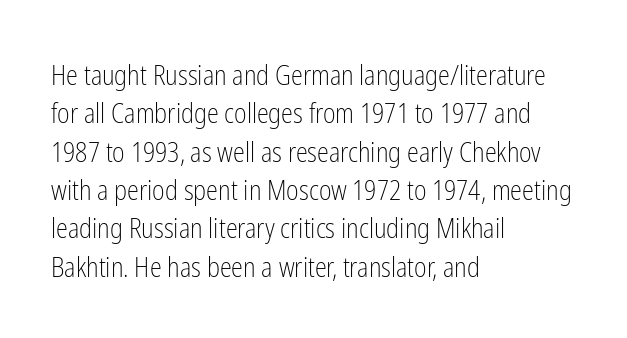
The image shows 27 px text type, upright; set left-aligned, normal line spacing (1.42x), normal letter spacing, not underlined.
